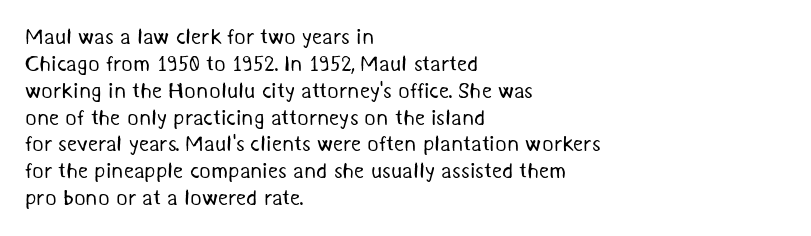
{"bold": "no", "underline": "no", "align": "left", "line_spacing_ratio": 1.22, "letter_spacing": "normal", "letter_spacing_em": 0.0, "glyph_px": 22}
